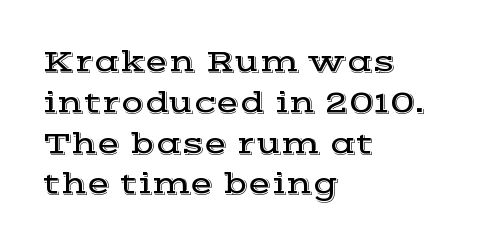
{"serif": "yes", "italic": "no", "width": "wide", "x_height": "medium", "monospaced": "no", "underline": "no", "align": "left", "line_spacing": "normal", "line_spacing_ratio": 1.36, "letter_spacing": "normal", "letter_spacing_em": 0.0, "glyph_px": 30}
